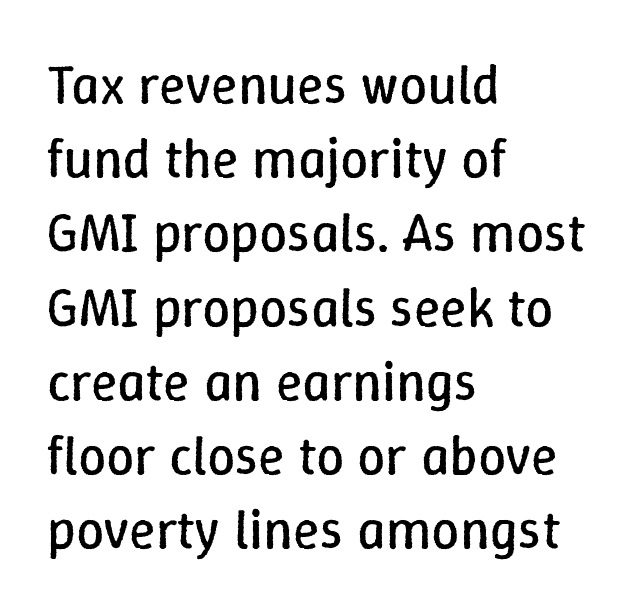
{"italic": "no", "bold": "no", "weight": "regular", "width": "normal", "stroke_contrast": "low", "x_height": "medium", "monospaced": "no", "underline": "no", "align": "left", "line_spacing": "normal", "line_spacing_ratio": 1.35, "letter_spacing": "normal", "letter_spacing_em": 0.0, "glyph_px": 55}
